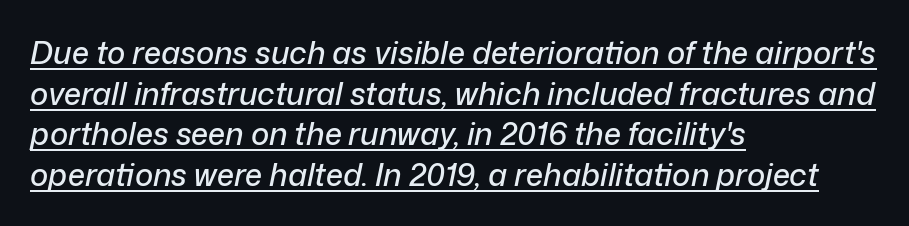
{"italic": "yes", "lean": "right", "slant_degrees": 12, "width": "normal", "stroke_contrast": "low", "x_height": "medium", "monospaced": "no", "underline": "yes", "align": "left", "line_spacing": "normal", "line_spacing_ratio": 1.31, "letter_spacing": "normal", "letter_spacing_em": 0.0, "glyph_px": 31}
